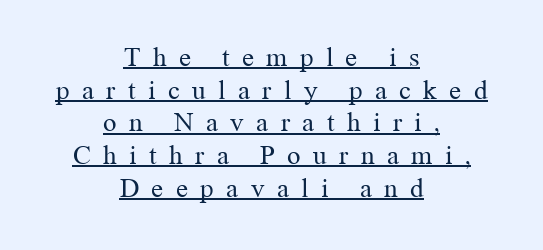
{"italic": "no", "bold": "no", "underline": "yes", "align": "center", "line_spacing_ratio": 1.21, "letter_spacing": "wide", "letter_spacing_em": 0.46, "glyph_px": 27}
